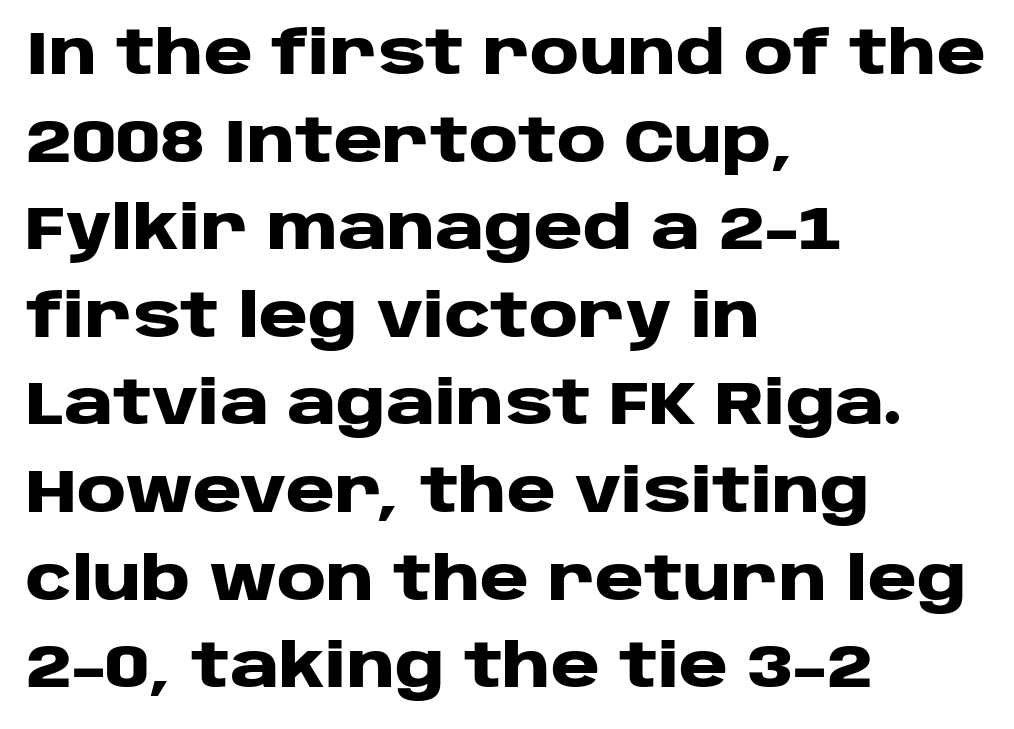
{"serif": "no", "italic": "no", "bold": "yes", "weight": "heavy", "width": "wide", "stroke_contrast": "low", "x_height": "large", "monospaced": "no", "underline": "no", "align": "left", "line_spacing": "normal", "line_spacing_ratio": 1.46, "letter_spacing": "normal", "letter_spacing_em": 0.0, "glyph_px": 60}
